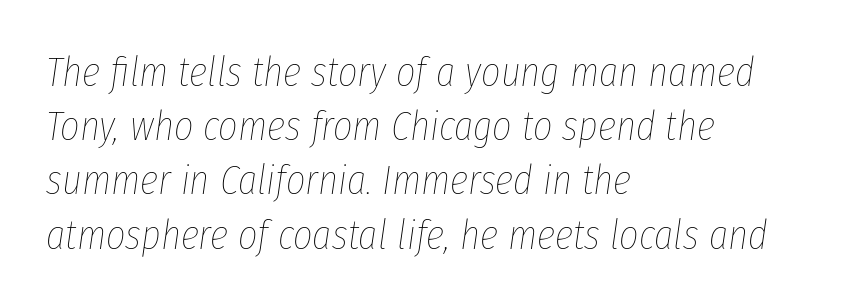
Inter-character spacing is left at the font's built-in metrics. On a weight scale, this lands at 450 or below. The strip under each line holds only bare page. The vertical gap from one line to the next is medium. The paragraph has a hard left edge and a soft right edge. This sample has the flowing, uneven cadence of proportional lettering.
